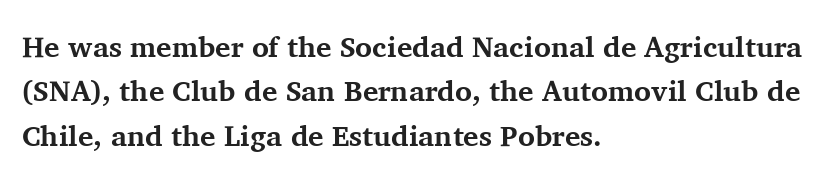
Q: Is the text bold? A: Yes.
Q: Is the text italic (slanted)? A: No, it is upright.
Q: Is the typeface a serif or a sans-serif typeface? A: Serif.
Q: Is the text underlined? A: No.
Q: How is the paragraph aligned? A: Left-aligned.
Q: Is the spacing between letters normal or unusually wide? A: Normal.
Q: Is the spacing between lines tight, normal or loose? A: Normal.
Q: Width (condensed, normal, or wide)? A: Normal.
Q: Stroke contrast? A: Medium.
Q: x-height? A: Medium.
Q: Monospaced? A: No.
